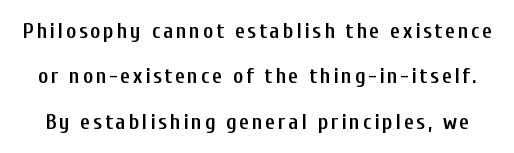
The image shows 22 px text type, upright; set loose line spacing (2.06x), not underlined.
